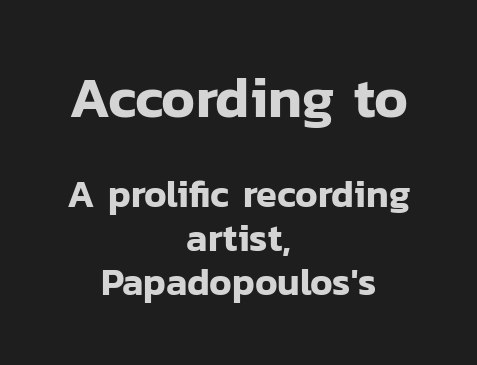
{"serif": "no", "italic": "no", "width": "normal", "stroke_contrast": "low", "x_height": "medium", "monospaced": "no", "underline": "no", "align": "center", "line_spacing": "tight", "line_spacing_ratio": 1.15, "letter_spacing": "normal", "letter_spacing_em": 0.0, "larger_block": "first", "size_ratio": 1.5, "glyph_px": 57}
